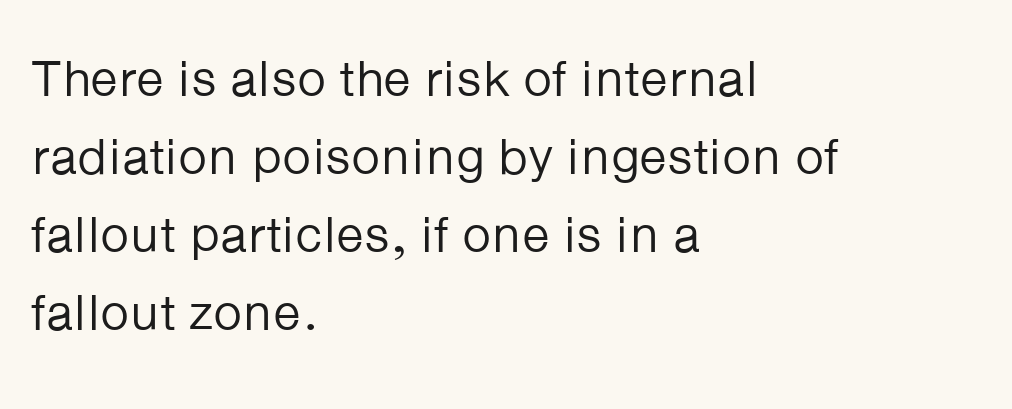
{"serif": "no", "italic": "no", "bold": "no", "weight": "regular", "width": "normal", "stroke_contrast": "low", "x_height": "medium", "monospaced": "no", "underline": "no", "align": "left", "line_spacing": "normal", "line_spacing_ratio": 1.53, "letter_spacing": "normal", "letter_spacing_em": 0.0, "glyph_px": 51}
